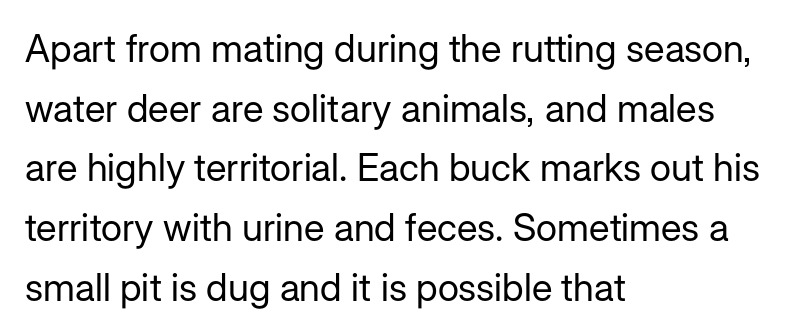
Horizontally, the lines are justified to the leading edge only. Caption: standard tracking, unaltered. The space beneath each line is pristine and unruled. The rendering shows plain stroke endings on the letterforms — a sans-serif design.
